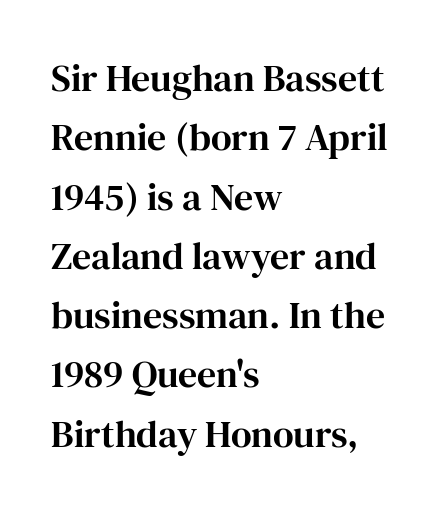
The image shows 38 px serif type, upright; set left-aligned, normal line spacing (1.56x), normal letter spacing, not underlined; high stroke contrast and a medium x-height.
